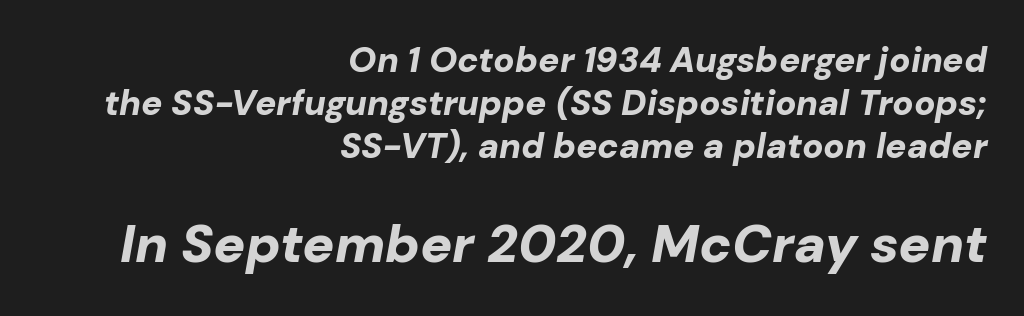
Q: Is the text bold? A: Yes.
Q: Is the text italic (slanted)? A: Yes, it leans right by about 10 degrees.
Q: Is the text underlined? A: No.
Q: How is the paragraph aligned? A: Right-aligned.
Q: Is the spacing between letters normal or unusually wide? A: Normal.
Q: Which block of text is set in a larger size, the first (top) or the second (bottom)? A: The second (bottom) one.
Q: Width (condensed, normal, or wide)? A: Normal.
Q: Stroke contrast? A: Low.
Q: x-height? A: Medium.
Q: Monospaced? A: No.
